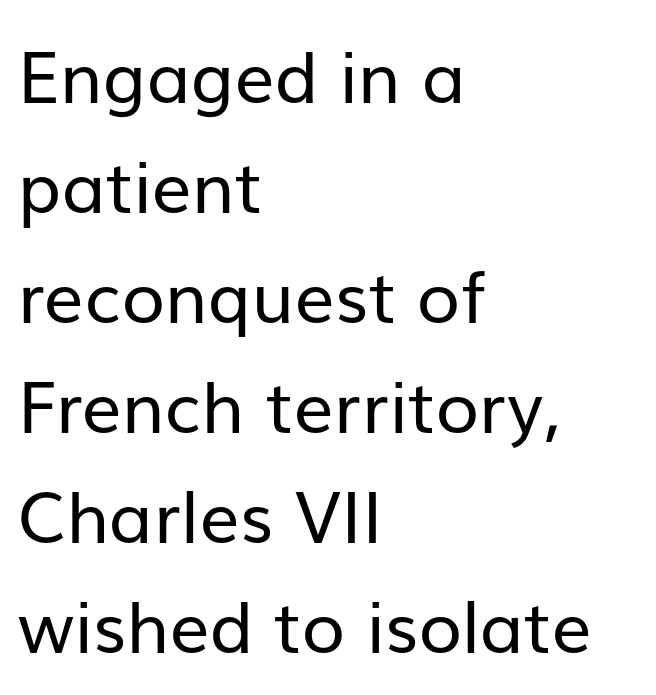
{"serif": "no", "italic": "no", "bold": "no", "weight": "regular", "width": "normal", "stroke_contrast": "low", "x_height": "medium", "monospaced": "no", "underline": "no", "align": "left", "line_spacing": "normal", "line_spacing_ratio": 1.55, "letter_spacing": "normal", "letter_spacing_em": 0.0, "glyph_px": 71}
